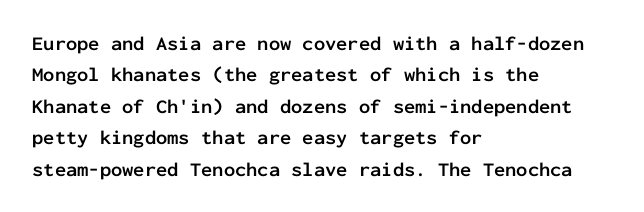
{"italic": "no", "bold": "yes", "underline": "no", "align": "left", "line_spacing": "normal", "line_spacing_ratio": 1.57, "letter_spacing": "normal", "letter_spacing_em": 0.0, "glyph_px": 20}
